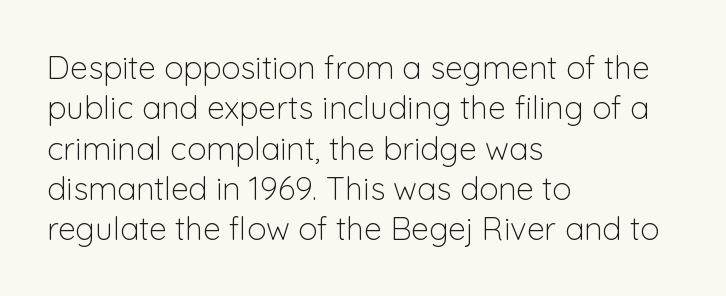
The image shows 32 px light sans-serif type, upright; set left-aligned, normal line spacing (1.26x), normal letter spacing, not underlined; low stroke contrast and a medium x-height.
